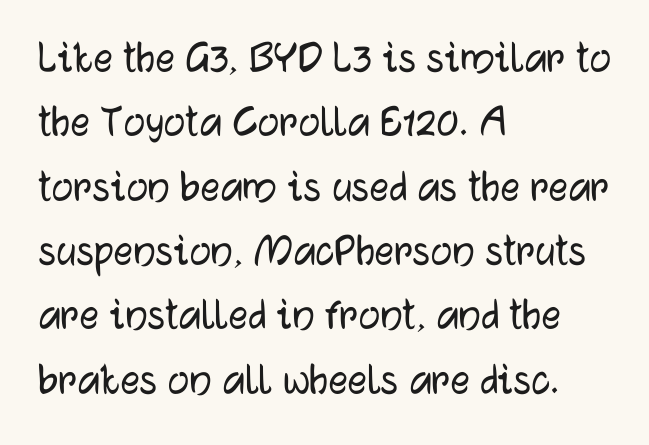
{"serif": "no", "italic": "no", "width": "normal", "stroke_contrast": "low", "x_height": "medium", "monospaced": "no", "underline": "no", "align": "left", "line_spacing": "normal", "line_spacing_ratio": 1.34, "letter_spacing": "normal", "letter_spacing_em": 0.0, "glyph_px": 48}
